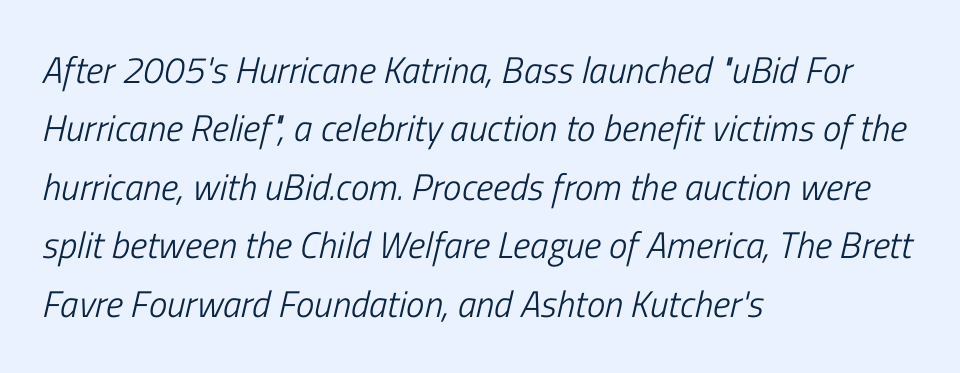
{"italic": "yes", "lean": "right", "slant_degrees": 13, "bold": "no", "weight": "light", "width": "condensed", "stroke_contrast": "low", "x_height": "medium", "monospaced": "no", "underline": "no", "align": "left", "line_spacing": "normal", "line_spacing_ratio": 1.58, "letter_spacing": "normal", "letter_spacing_em": 0.0, "glyph_px": 37}
